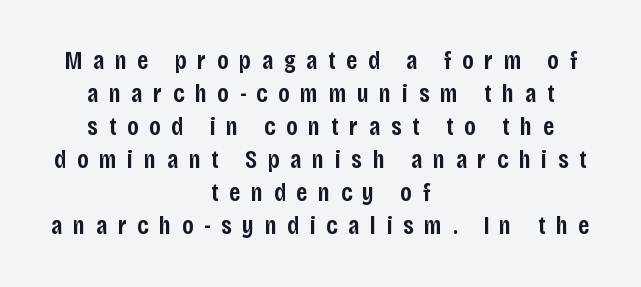
Q: Is the text bold? A: Semi-bold.
Q: Is the text italic (slanted)? A: No, it is upright.
Q: Is the text underlined? A: No.
Q: How is the paragraph aligned? A: Centered.
Q: Is the spacing between letters normal or unusually wide? A: Unusually wide.
Q: Is the spacing between lines tight, normal or loose? A: Normal.
